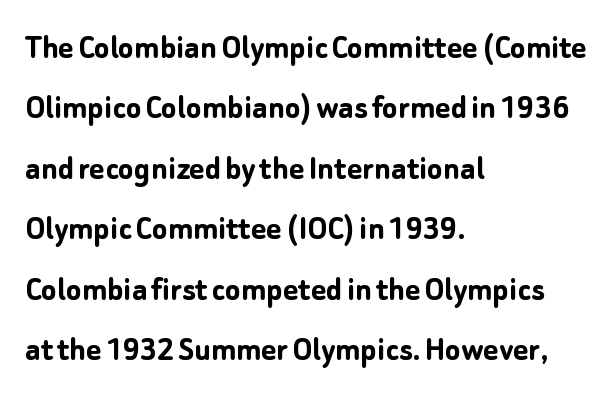
Every row of glyphs begins at an identical x-position on the left. Observe the absence of serifs on each vertical stroke in this sample. Honestly, the letter spacing is just normal — you wouldn't notice it. Is there any slant? The stems are plumb. The rendering uses natural spacing where letterforms have individual widths. The string is rendered with underlining switched off.
